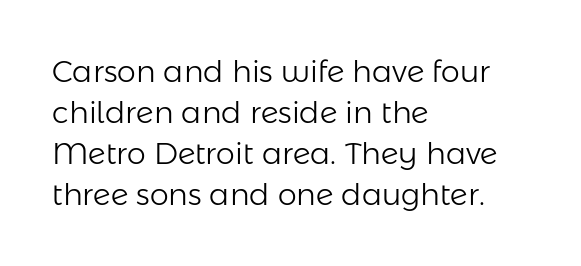
The rag falls on the right side of this text block. Words appear dense and cohesive because spacing is normal. The letters advance in unequal steps, a hallmark of proportional type. On a weight scale, this lands at 450 or below.
